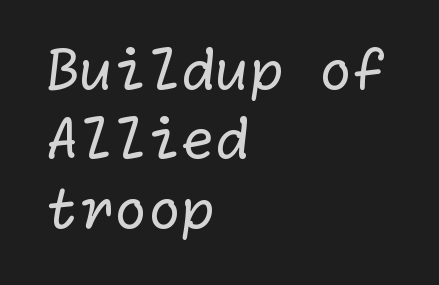
The image shows 55 px regular-weight sans-serif type; set left-aligned, normal line spacing (1.26x), normal letter spacing, not underlined; low stroke contrast and a medium x-height.
